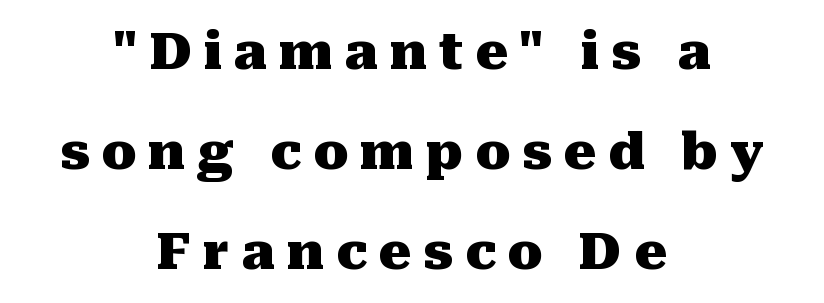
Rule under the text: the space is simply empty. You can tell from the footed stems that serif type was used. This block would shrink considerably if given ordinary leading; it's expanded now. Vertical strokes here are truly vertical. These lines are rendered in a variable-pitch font.
